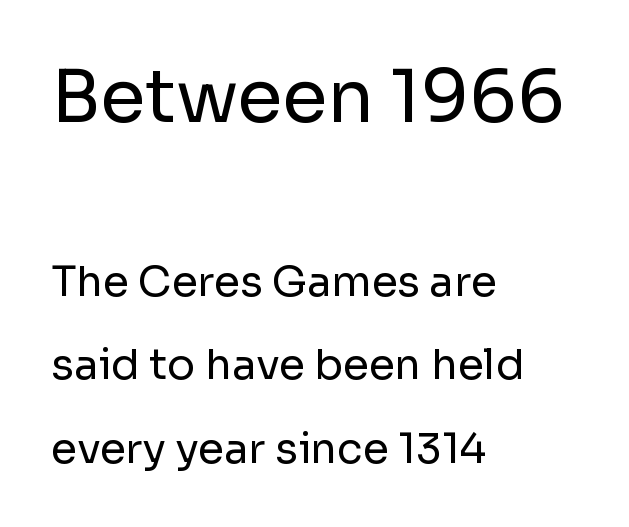
Q: Is the text bold? A: No.
Q: Is the text italic (slanted)? A: No, it is upright.
Q: Is the typeface a serif or a sans-serif typeface? A: Sans-serif.
Q: Is the text underlined? A: No.
Q: How is the paragraph aligned? A: Left-aligned.
Q: Is the spacing between letters normal or unusually wide? A: Normal.
Q: Is the spacing between lines tight, normal or loose? A: Loose.
Q: Which block of text is set in a larger size, the first (top) or the second (bottom)? A: The first (top) one.
Q: Width (condensed, normal, or wide)? A: Normal.
Q: Stroke contrast? A: Low.
Q: x-height? A: Medium.
Q: Monospaced? A: No.
